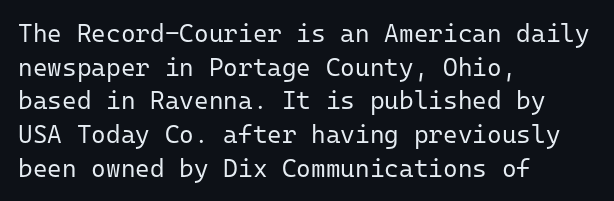
Q: Is the text bold? A: No.
Q: Is the text italic (slanted)? A: No, it is upright.
Q: Is the text underlined? A: No.
Q: How is the paragraph aligned? A: Left-aligned.
Q: Is the spacing between letters normal or unusually wide? A: Normal.
Q: Is the spacing between lines tight, normal or loose? A: Normal.
